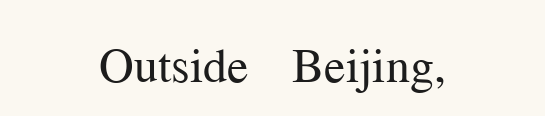
{"serif": "yes", "italic": "no", "bold": "no", "weight": "regular", "width": "normal", "stroke_contrast": "medium", "x_height": "medium", "monospaced": "no", "underline": "no", "letter_spacing": "normal", "letter_spacing_em": 0.0, "glyph_px": 48}
